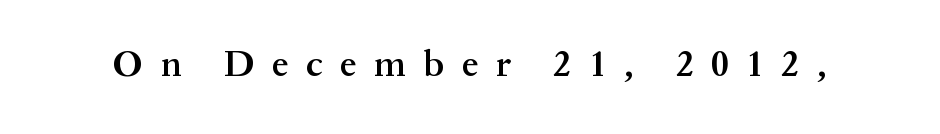
Q: Is the text bold? A: Semi-bold.
Q: Is the text italic (slanted)? A: No, it is upright.
Q: Is the typeface a serif or a sans-serif typeface? A: Serif.
Q: Is the text underlined? A: No.
Q: Is the spacing between letters normal or unusually wide? A: Unusually wide.
Q: Width (condensed, normal, or wide)? A: Normal.
Q: Stroke contrast? A: Medium.
Q: x-height? A: Medium.
Q: Monospaced? A: No.
